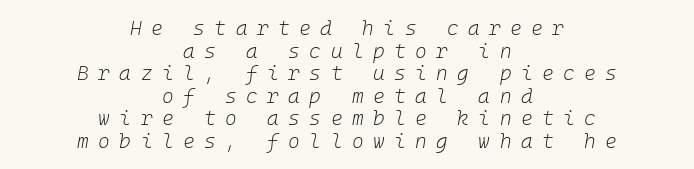
{"italic": "yes", "lean": "right", "slant_degrees": 10, "bold": "no", "underline": "no", "align": "center", "line_spacing": "tight", "line_spacing_ratio": 1.13, "letter_spacing": "wide", "letter_spacing_em": 0.47, "glyph_px": 20}
